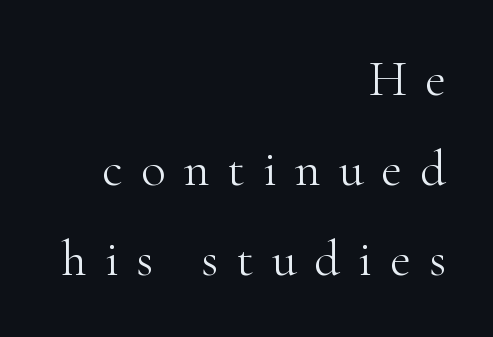
The image shows 51 px light serif type, upright; set right-aligned, line spacing 1.76x, unusually wide letter spacing (+0.35 em), not underlined; high stroke contrast and a small x-height.
